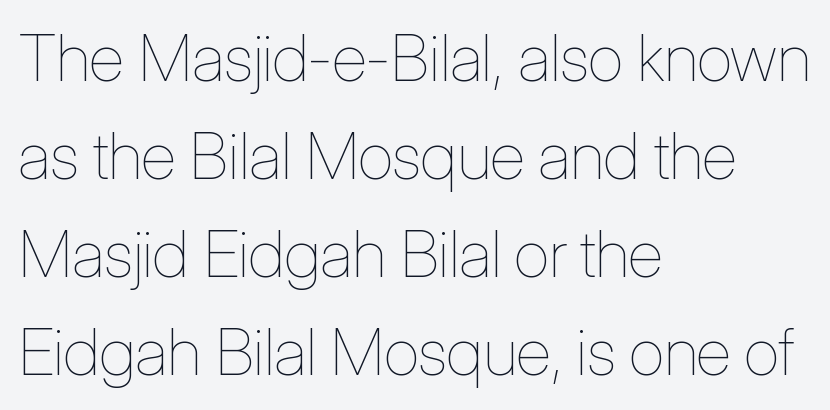
This sample uses plain, unmodified letter spacing. Posture: vertical. The rag falls on the right side of this text block. Regular leading.
